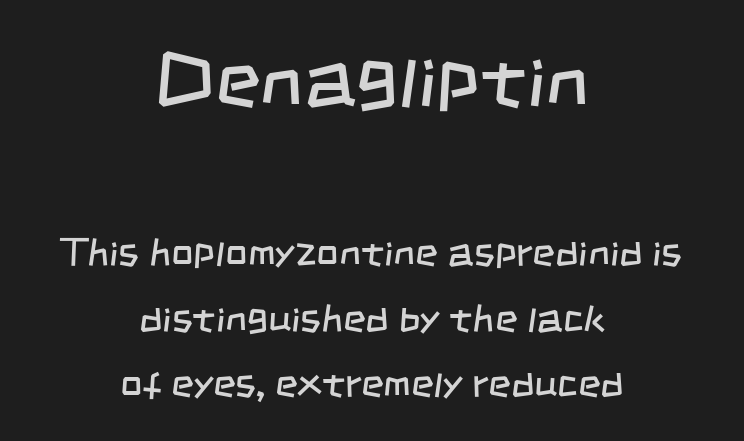
The image shows 78 px regular-weight, condensed sans-serif type; set centered, normal line spacing (1.68x), normal letter spacing, not underlined; the first (top) block is 2.0x larger; low stroke contrast and a large x-height.
